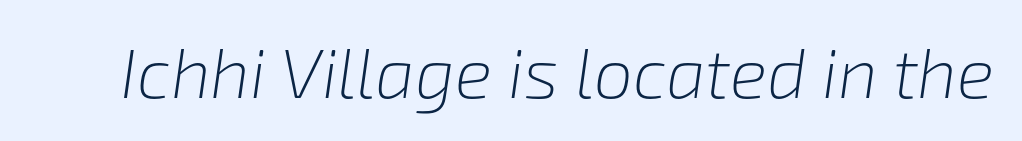
{"italic": "yes", "lean": "right", "slant_degrees": 8, "bold": "no", "weight": "light", "width": "normal", "stroke_contrast": "low", "x_height": "medium", "monospaced": "no", "underline": "no", "letter_spacing": "normal", "letter_spacing_em": 0.0, "glyph_px": 70}
